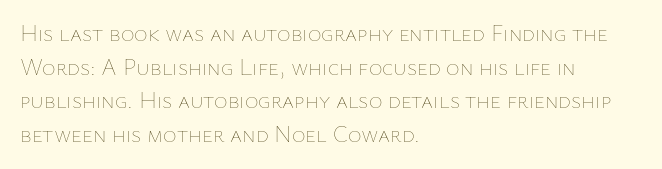
{"italic": "no", "bold": "no", "underline": "no", "align": "left", "line_spacing": "normal", "line_spacing_ratio": 1.46, "letter_spacing": "normal", "letter_spacing_em": 0.0, "glyph_px": 23}
